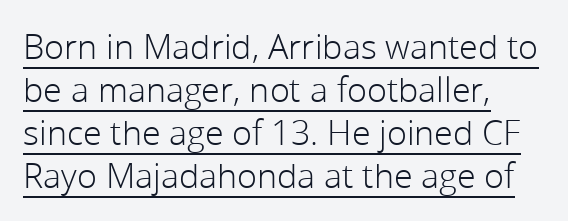
The image shows 34 px light sans-serif type, upright; set left-aligned, normal line spacing (1.26x), normal letter spacing, underlined; low stroke contrast and a medium x-height.
